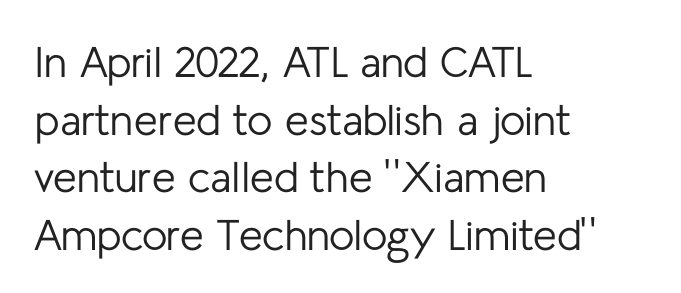
The text block is weighted toward the left margin, trailing off unevenly rightward. Glance below the letters and you will spot only blank space. Nothing heavy about these letters — not bold at all. Upright lettering throughout.
